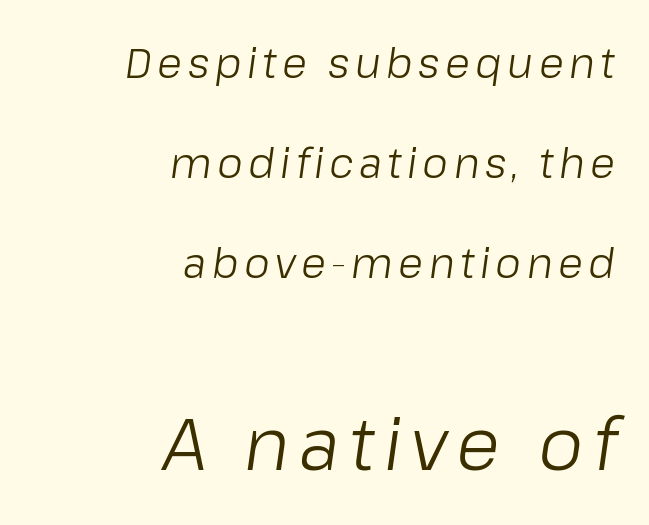
{"italic": "yes", "lean": "right", "slant_degrees": 8, "bold": "no", "weight": "light", "width": "normal", "stroke_contrast": "low", "x_height": "medium", "monospaced": "no", "underline": "no", "align": "right", "line_spacing": "loose", "line_spacing_ratio": 2.44, "larger_block": "second", "size_ratio": 1.76, "glyph_px": 72}
